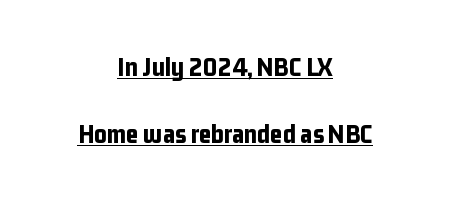
When letters stand straight like this, we call the style roman or upright. There is no visible air inserted between adjacent glyphs. Thick stems and heavy bowls — unmistakably bold. Caption: multi-line text, centered on the measure. Compared with undecorated copy, this sample adds a rule below the words.
